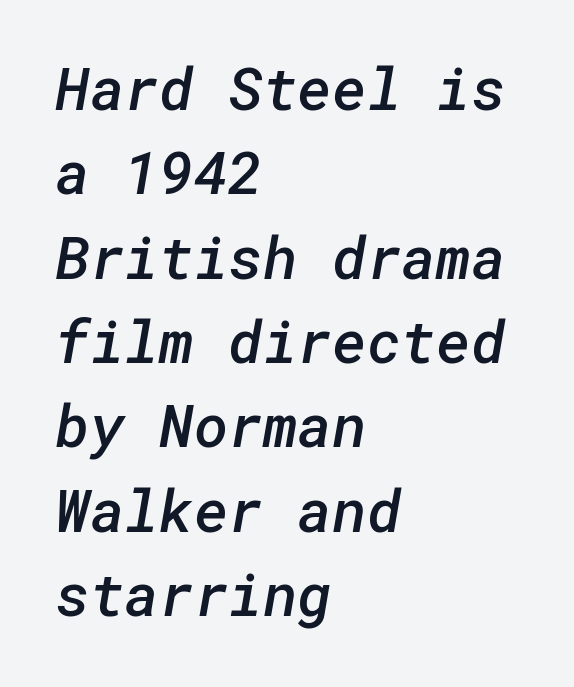
This rendering features lettering with no underline. Stems and bowls a touch heavier than normal — semibold. These lines stack with their left ends in a neat column. Does extra space separate the letters? No, they use regular spacing.
